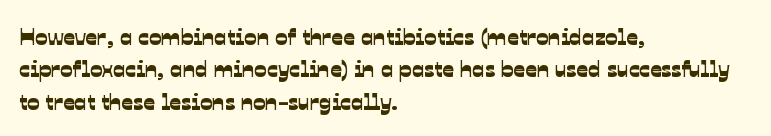
Q: Is the text underlined? A: No.
Q: How is the paragraph aligned? A: Left-aligned.
Q: Is the spacing between letters normal or unusually wide? A: Normal.
Q: Is the spacing between lines tight, normal or loose? A: Normal.
